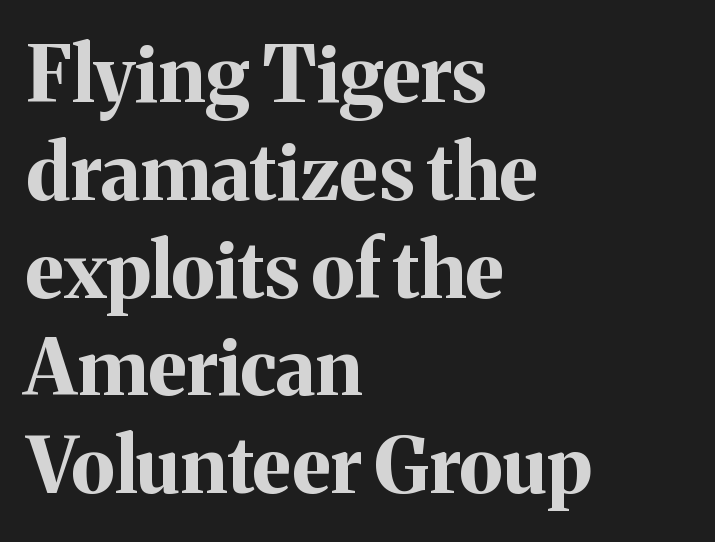
The text was rendered using a seriffed face with decorative stroke endings. Line spacing here is normal. As a designer I'd log this as weight 700, bold. Line starts are locked; line ends wander.
